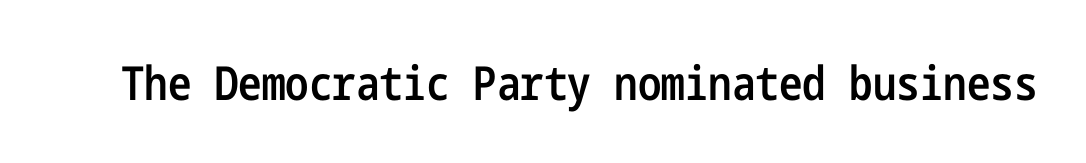
{"serif": "no", "italic": "no", "bold": "semi", "weight": "semibold", "width": "condensed", "stroke_contrast": "low", "x_height": "medium", "underline": "no", "letter_spacing": "normal", "letter_spacing_em": 0.0, "glyph_px": 47}
